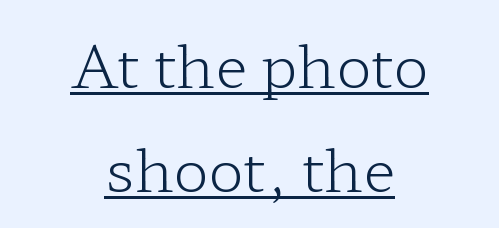
The image shows 59 px light, wide serif type, upright; set centered, line spacing 1.76x, normal letter spacing, underlined; low stroke contrast and a medium x-height.
